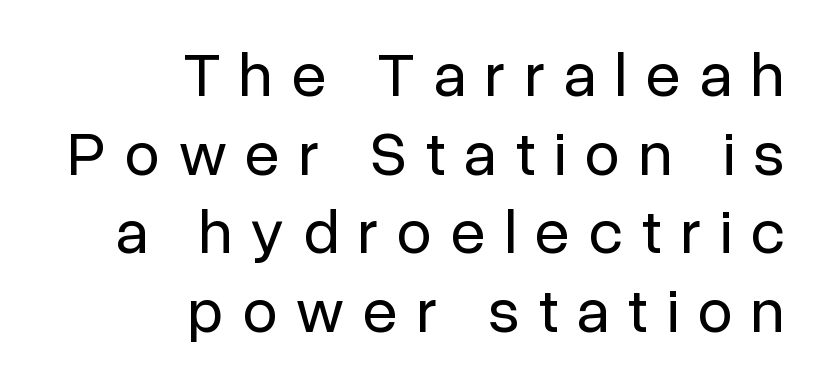
The image shows 63 px regular-weight sans-serif type, upright; set right-aligned, normal line spacing (1.25x), unusually wide letter spacing (+0.3 em), not underlined; low stroke contrast and a medium x-height.
